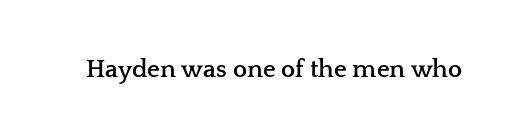
{"italic": "no", "bold": "yes", "underline": "no", "letter_spacing": "normal", "letter_spacing_em": 0.0, "glyph_px": 25}
